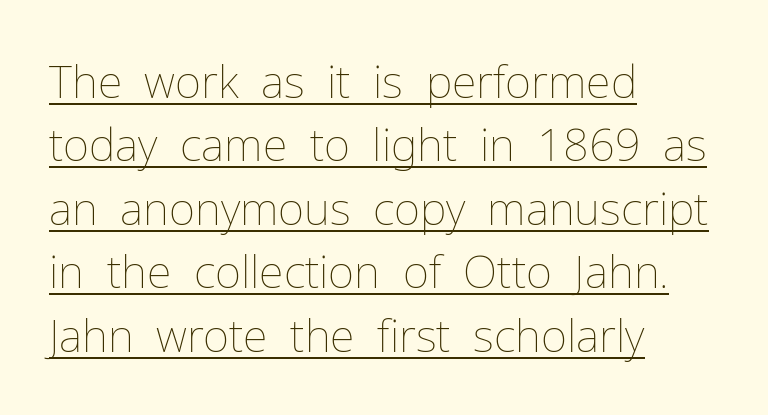
{"italic": "no", "bold": "no", "weight": "thin", "width": "normal", "stroke_contrast": "low", "x_height": "medium", "monospaced": "no", "underline": "yes", "align": "left", "line_spacing": "normal", "line_spacing_ratio": 1.41, "letter_spacing": "normal", "letter_spacing_em": 0.0, "glyph_px": 45}
